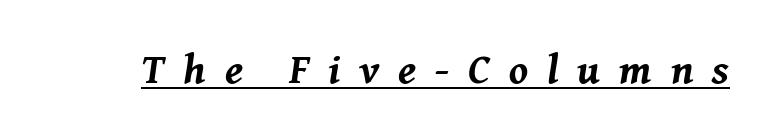
The image shows 42 px bold type, italic (leaning right); set unusually wide letter spacing (+0.45 em), underlined; medium stroke contrast and a medium x-height.
